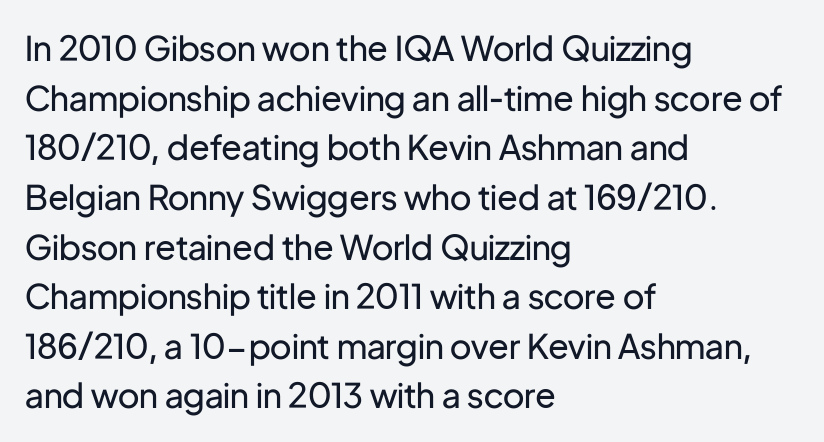
Reading down the column, the eye jumps a familiar distance to each next line. No chunkiness to these letters — they're not bold. Italic? Not at all — the glyphs are vertical. Each letter keeps its own natural width here, so spacing adapts to shape.
